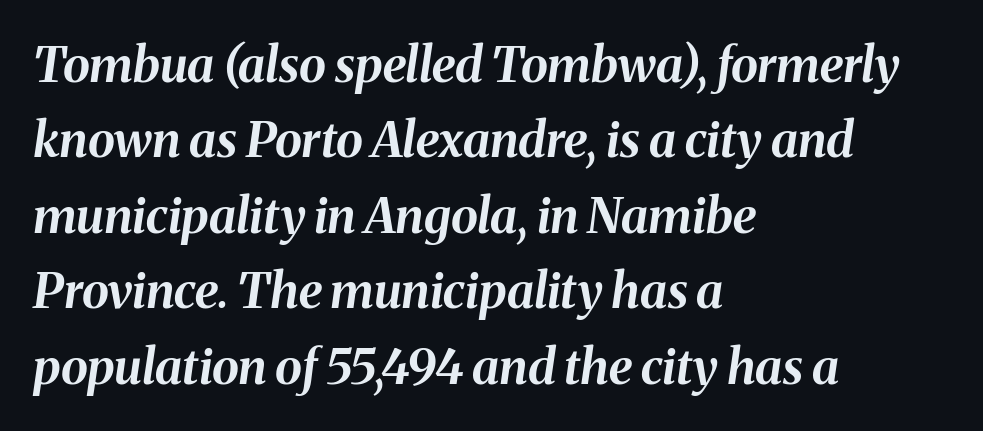
{"italic": "yes", "lean": "right", "slant_degrees": 8, "bold": "yes", "weight": "bold", "width": "normal", "stroke_contrast": "medium", "x_height": "medium", "monospaced": "no", "underline": "no", "align": "left", "line_spacing": "normal", "line_spacing_ratio": 1.54, "letter_spacing": "normal", "letter_spacing_em": 0.0, "glyph_px": 49}
